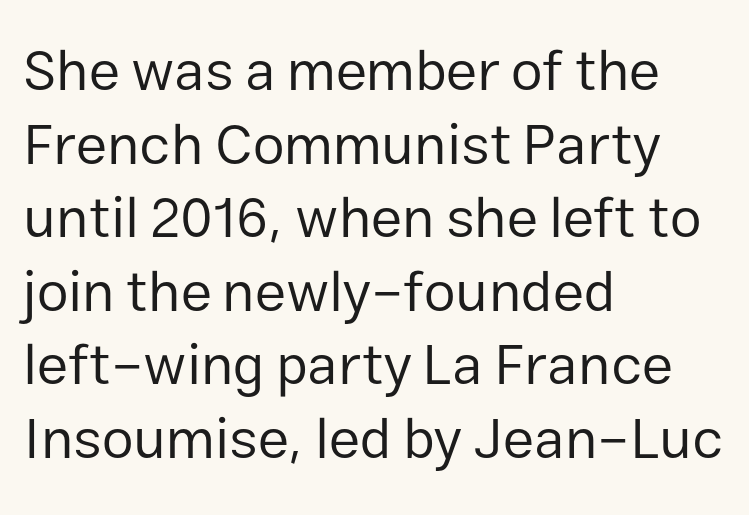
{"serif": "no", "italic": "no", "bold": "no", "weight": "regular", "width": "normal", "stroke_contrast": "low", "x_height": "medium", "monospaced": "no", "underline": "no", "align": "left", "line_spacing": "normal", "line_spacing_ratio": 1.29, "letter_spacing": "normal", "letter_spacing_em": 0.0, "glyph_px": 57}
